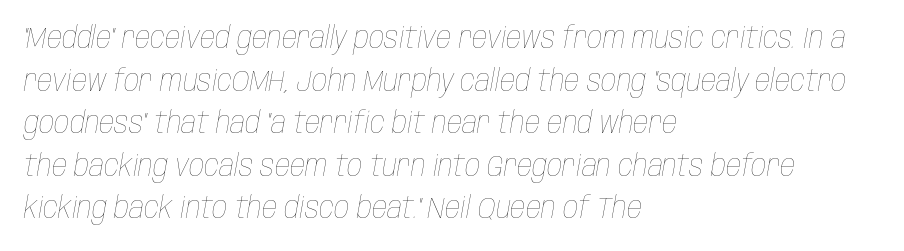
The image shows 30 px thin, condensed type, italic (leaning right); set left-aligned, normal line spacing (1.42x), normal letter spacing, not underlined; low stroke contrast and a large x-height.
